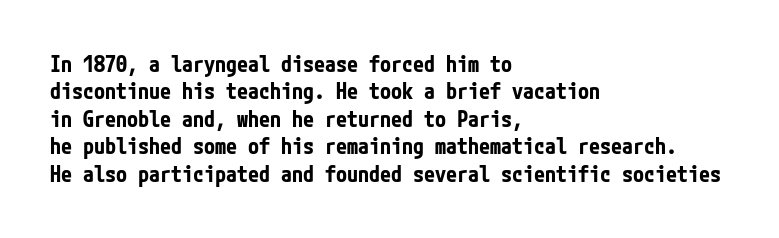
The image shows 22 px bold type, upright; set left-aligned, normal line spacing (1.25x), normal letter spacing, not underlined.
